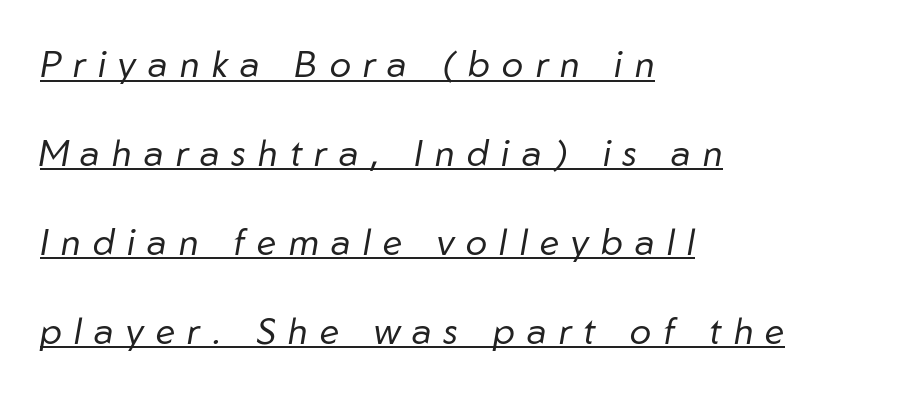
Underlined type. Each letter keeps its own natural width here, so spacing adapts to shape. Loose tracking; the words dissolve into strings of separated letters. The letters are slanted; this is an italic face.
